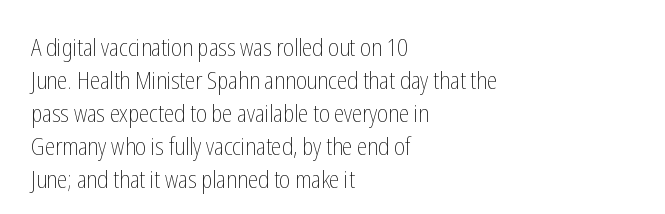
Does extra space separate the letters? No, they use regular spacing. The rendering anchors every line to the left-hand side. The axis of the letterforms is exactly vertical. These lines sit exactly where default settings would place them. Ink coverage per letter is moderate at most. Bare-footed words on every line.
